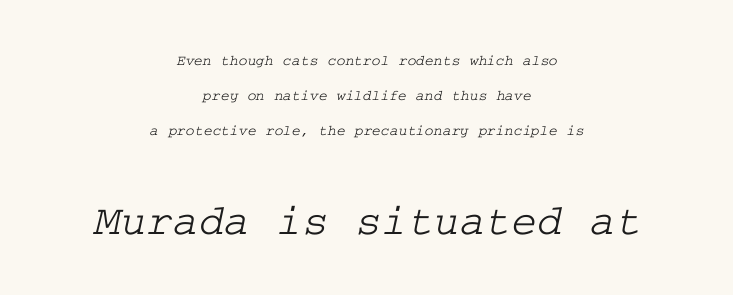
Q: Is the typeface a serif or a sans-serif typeface? A: Serif.
Q: Is the text underlined? A: No.
Q: How is the paragraph aligned? A: Centered.
Q: Is the spacing between letters normal or unusually wide? A: Normal.
Q: Is the spacing between lines tight, normal or loose? A: Loose.
Q: Which block of text is set in a larger size, the first (top) or the second (bottom)? A: The second (bottom) one.
Q: Width (condensed, normal, or wide)? A: Wide.
Q: Stroke contrast? A: Low.
Q: x-height? A: Medium.
